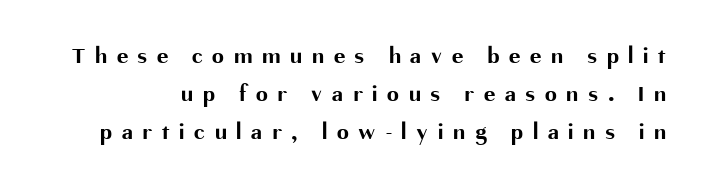
The image shows 24 px bold type, upright; set normal line spacing (1.59x), unusually wide letter spacing (+0.4 em), not underlined.
